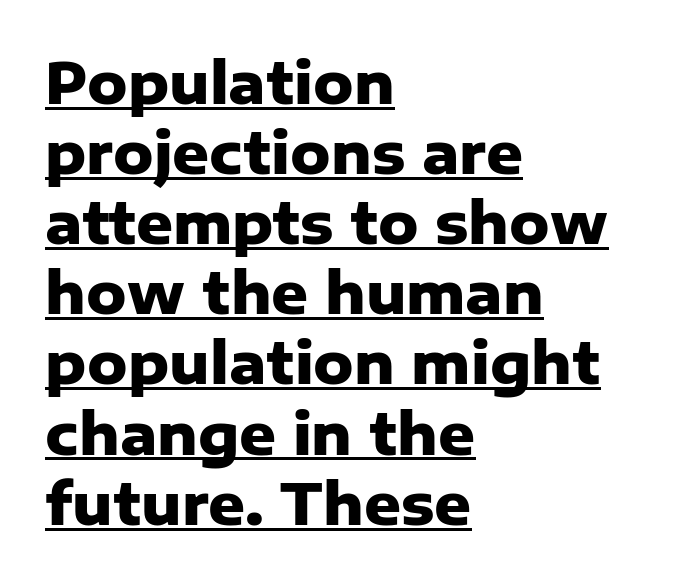
{"serif": "no", "italic": "no", "bold": "yes", "weight": "heavy", "width": "normal", "stroke_contrast": "low", "x_height": "medium", "monospaced": "no", "underline": "yes", "align": "left", "line_spacing_ratio": 1.23, "letter_spacing": "normal", "letter_spacing_em": 0.0, "glyph_px": 57}
